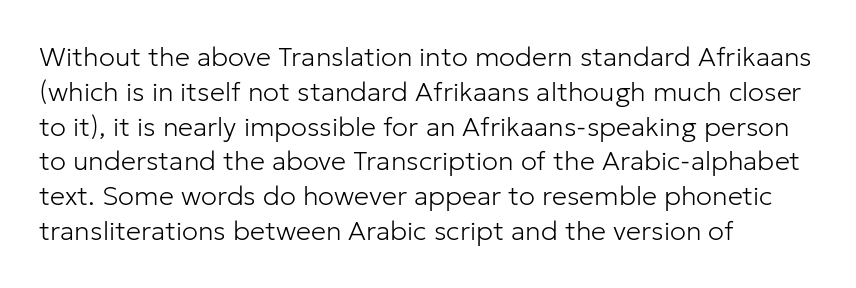
{"italic": "no", "bold": "no", "underline": "no", "align": "left", "line_spacing": "normal", "line_spacing_ratio": 1.29, "letter_spacing": "normal", "letter_spacing_em": 0.0, "glyph_px": 27}
